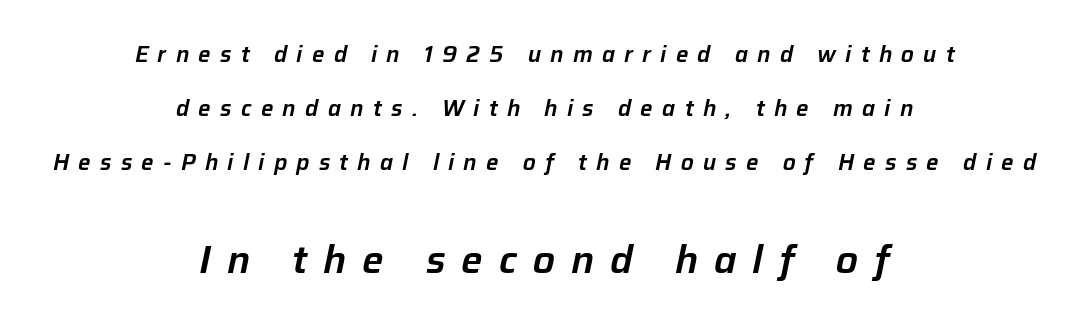
{"italic": "yes", "lean": "right", "slant_degrees": 12, "width": "normal", "stroke_contrast": "low", "x_height": "medium", "monospaced": "no", "underline": "no", "align": "center", "line_spacing": "loose", "line_spacing_ratio": 2.45, "letter_spacing": "wide", "letter_spacing_em": 0.42, "larger_block": "second", "size_ratio": 1.73, "glyph_px": 38}
